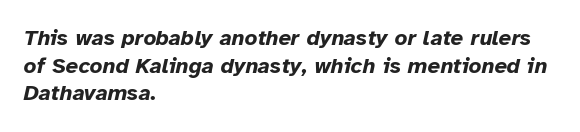
The image shows 22 px bold type, italic (leaning right); set left-aligned, normal line spacing (1.26x), normal letter spacing, not underlined.
